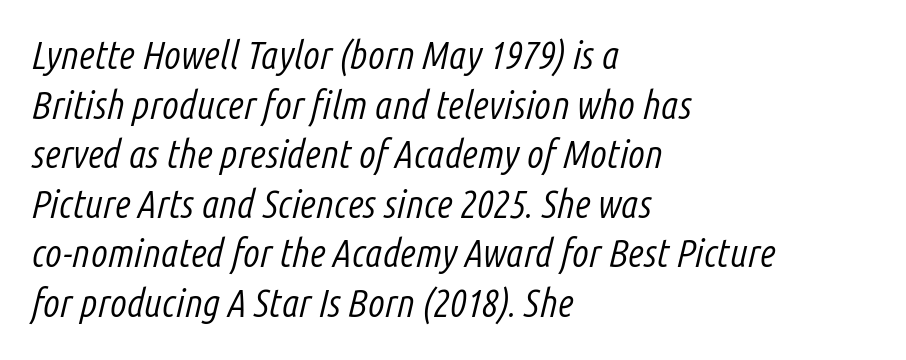
Each row of text sits above clean, open space. Typeset ragged right — the left edge is the straight one. Baseline-to-baseline distance is the conventional proportion of letter height. In terms of posture, this sample is oblique. Nothing heavy about these letters — not bold at all. The rendering uses natural spacing where letterforms have individual widths.
